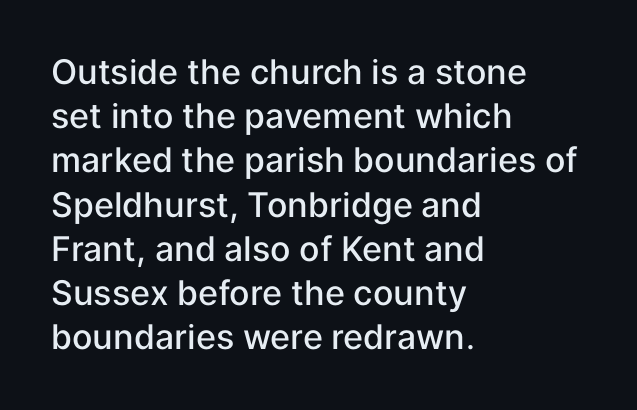
These lines are rendered in a variable-pitch font. If you drew a ruler down the left edge, every line would touch it. Glyph-to-glyph distance matches everyday printed text. Do the letters lean? They stand straight. Each new line begins a customary step beneath the previous one. Words float on clear page, feet unadorned.
